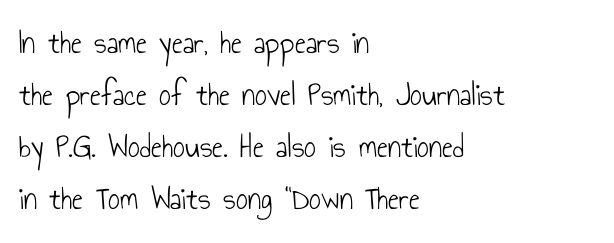
You could call the tracking neutral — neither tight nor loose. Font category for this specimen: sans-serif. Designer's note — italics off, roman on. Stems and bowls with no extra thickness — not bold. Is there much room between lines? A standard amount, neither cramped nor airy.
